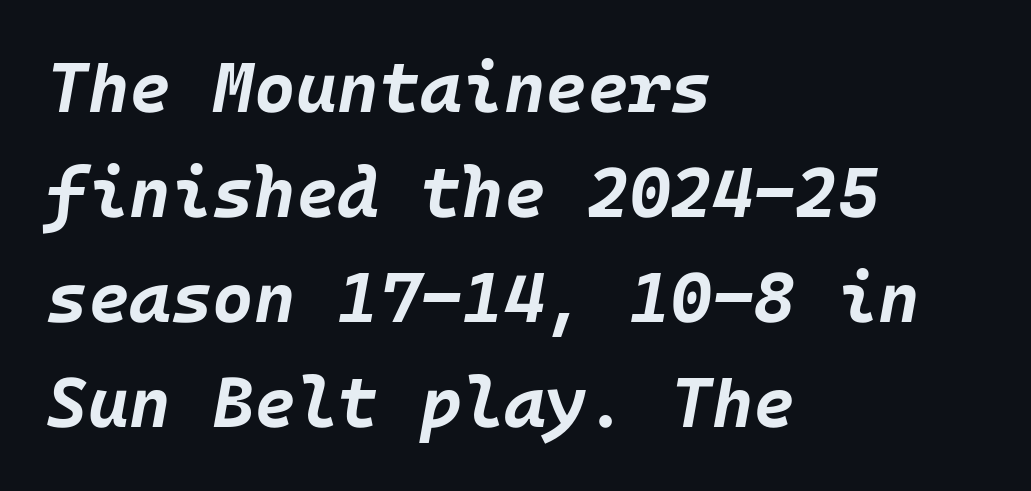
This rendering leaves character spacing at its baseline value. The baseline area is clear. I'd describe the lettering as bold — thick and assertive. How would I describe the line gaps? Plain and ordinary.
